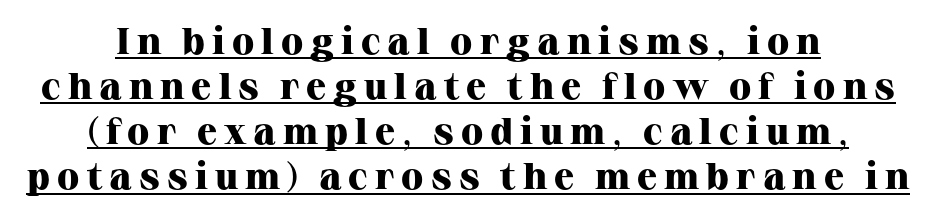
The sample has been set heavy, in full bold. The face used here is proportionally spaced, like ordinary book or web type. The axis of the letterforms is exactly vertical. A typesetter would label this face a serif. Students, observe the line beneath the letters — that is underlining.
